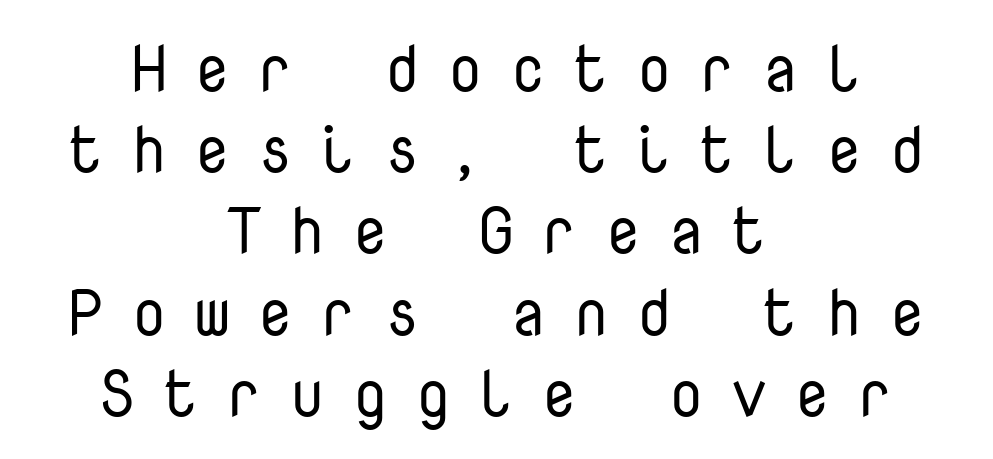
This rendering uses center alignment, leaving both contours irregular but symmetric. This sample uses expanded letter spacing, leaving extra air between glyphs. The type family on display is of the sans-serif kind. The rows are spaced the way most documents space them. On a weight scale, this lands at 450 or below. This sample has the even, mechanical cadence of fixed-width lettering.
